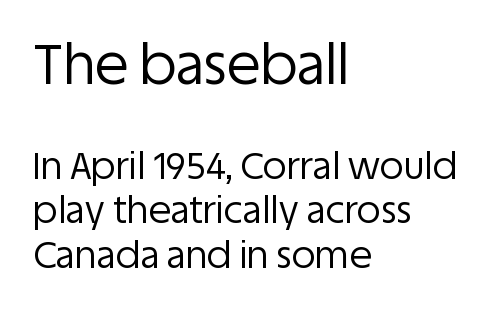
The image shows 55 px regular-weight sans-serif type, upright; set left-aligned, line spacing 1.21x, normal letter spacing, not underlined; the first (top) block is 1.49x larger; low stroke contrast and a large x-height.
